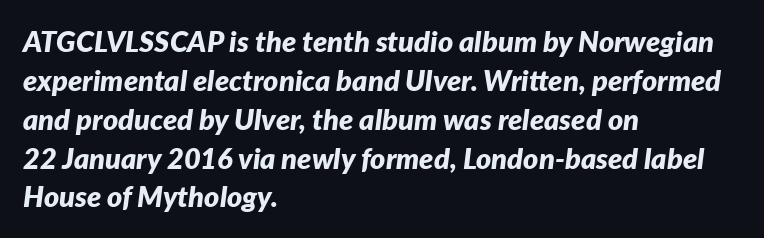
{"italic": "yes", "lean": "right", "slant_degrees": 7, "bold": "yes", "weight": "bold", "width": "normal", "stroke_contrast": "low", "x_height": "medium", "monospaced": "no", "underline": "no", "align": "left", "line_spacing": "normal", "line_spacing_ratio": 1.34, "letter_spacing": "normal", "letter_spacing_em": 0.0, "glyph_px": 29}
